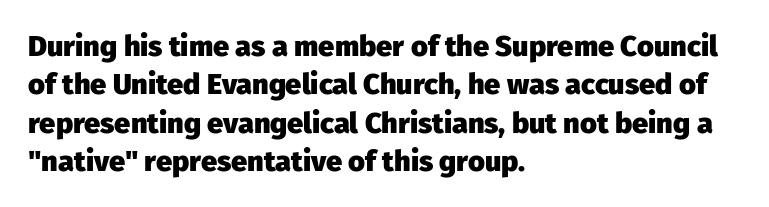
{"serif": "no", "italic": "no", "bold": "yes", "weight": "heavy", "width": "normal", "stroke_contrast": "low", "x_height": "medium", "monospaced": "no", "underline": "no", "align": "left", "line_spacing": "normal", "line_spacing_ratio": 1.32, "letter_spacing": "normal", "letter_spacing_em": 0.0, "glyph_px": 29}
